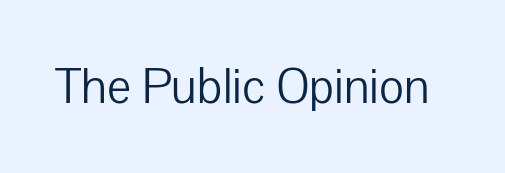
Q: Is the text bold? A: No.
Q: Is the text italic (slanted)? A: No, it is upright.
Q: Is the typeface a serif or a sans-serif typeface? A: Sans-serif.
Q: Is the text underlined? A: No.
Q: Is the spacing between letters normal or unusually wide? A: Normal.
Q: Width (condensed, normal, or wide)? A: Normal.
Q: Stroke contrast? A: Low.
Q: x-height? A: Medium.
Q: Monospaced? A: No.
